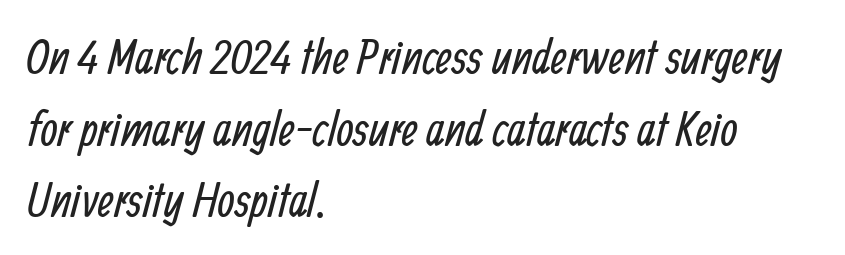
Character widths vary here, with narrow letters taking less room than wide ones. These glyphs show unthickened strokes, regular width or finer. Glyph-to-glyph distance matches everyday printed text. These lines stack with their left ends in a neat column. I'd call this a sans setting — the letters go barefoot. Lines of text with bare space underneath.
